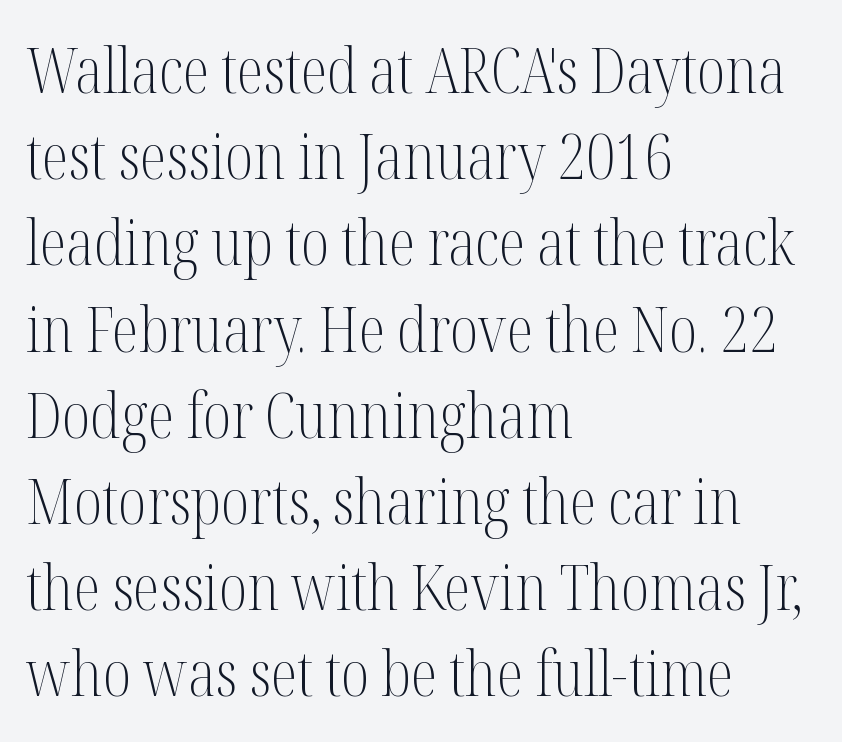
The passage shown is not bold in any degree. Vertical strokes here are truly vertical. Do the characters align in a grid? No, the font is proportional. Line starts are locked; line ends wander. Rows of type keep a routine distance in the vertical direction.
